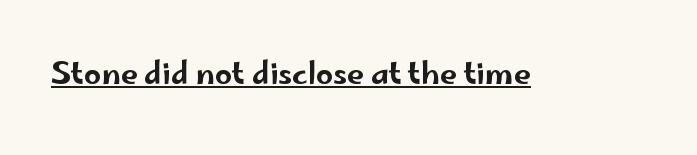
Q: Is the text italic (slanted)? A: No, it is upright.
Q: Is the typeface a serif or a sans-serif typeface? A: Sans-serif.
Q: Is the text underlined? A: Yes.
Q: Is the spacing between letters normal or unusually wide? A: Normal.
Q: Width (condensed, normal, or wide)? A: Wide.
Q: Stroke contrast? A: Low.
Q: x-height? A: Small.
Q: Monospaced? A: No.
